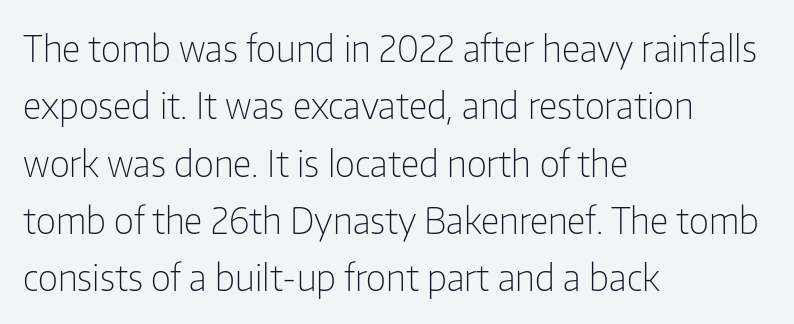
Normally led — the rows are evenly, conventionally spaced. The text was rendered using a sans face with plain stroke endings. The gaps between neighbouring characters are ordinary and unremarkable. Proportional: the letters do not fall into vertical columns. Is this a heavy cut? Hardly; it is regular or lighter. Ordinary non-slanted type is in use.
